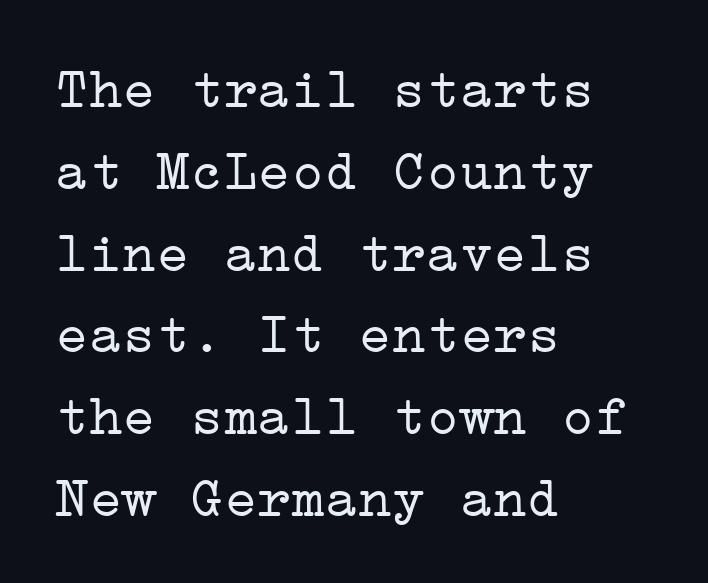
The image shows 56 px light, wide serif type, upright; set left-aligned, normal line spacing (1.46x), normal letter spacing, not underlined; low stroke contrast and a medium x-height.
